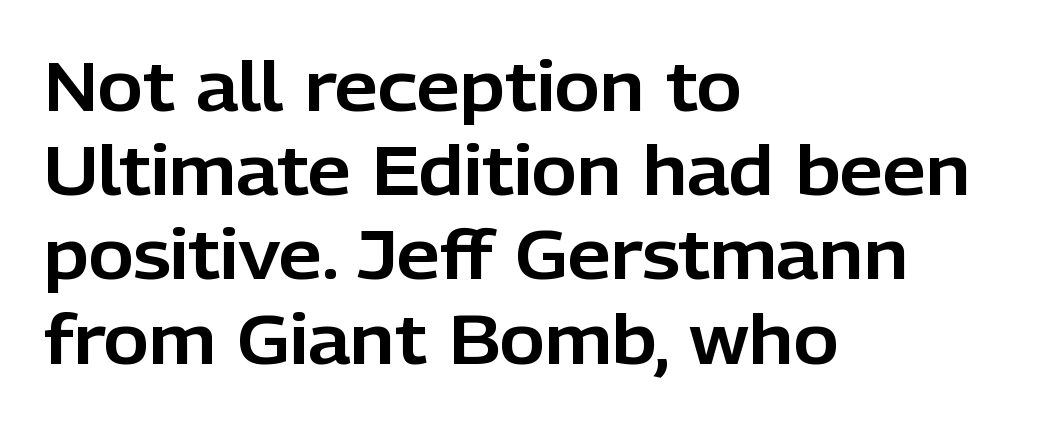
Honestly, there is no underline to notice here at all. Designer's note — italics off, roman on. Glyph-to-glyph distance matches everyday printed text. All the whitespace from short lines collects on the right. A typesetter would call this proportional, since set widths differ per character. Stroke terminals: plain, sans-serif.
